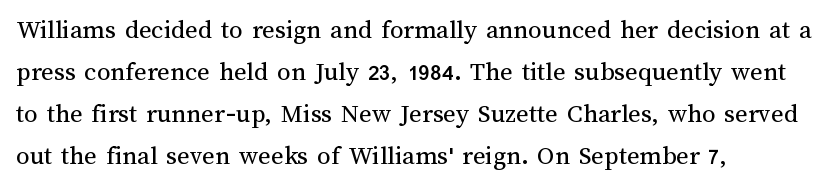
Anything drawn beneath the words? Only blank space. Each word holds together tightly as a unit, with standard inter-letter gaps. Each stroke keeps to a modest, everyday thickness or less. Normally led — the rows are evenly, conventionally spaced. In CSS terms this would be text-align: left. Does the lettering tilt? It doesn't — this is upright.
